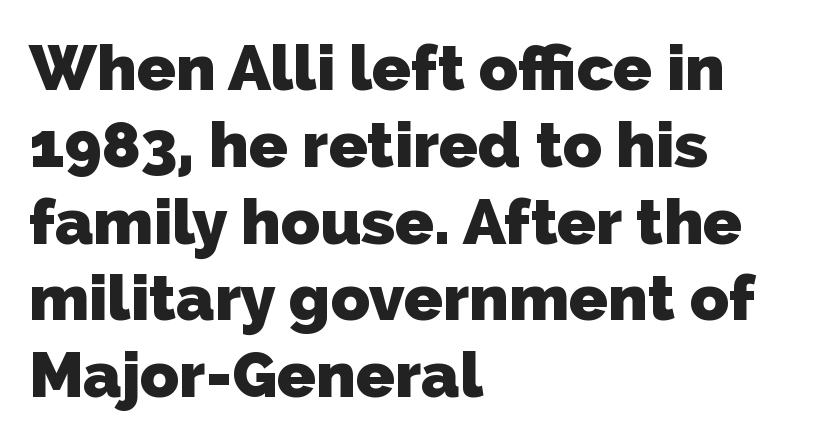
{"serif": "no", "bold": "yes", "weight": "heavy", "width": "normal", "stroke_contrast": "low", "x_height": "medium", "monospaced": "no", "underline": "no", "align": "left", "line_spacing_ratio": 1.2, "letter_spacing": "normal", "letter_spacing_em": 0.0, "glyph_px": 64}
